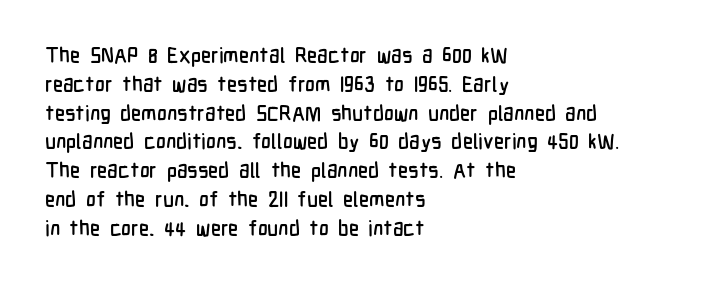
The compositor pushed each line to the left boundary. The strip under each line holds only bare page. When letters stand straight like this, we call the style roman or upright. Letter spacing: default. In terms of leading, this rendering sits right in the middle.
